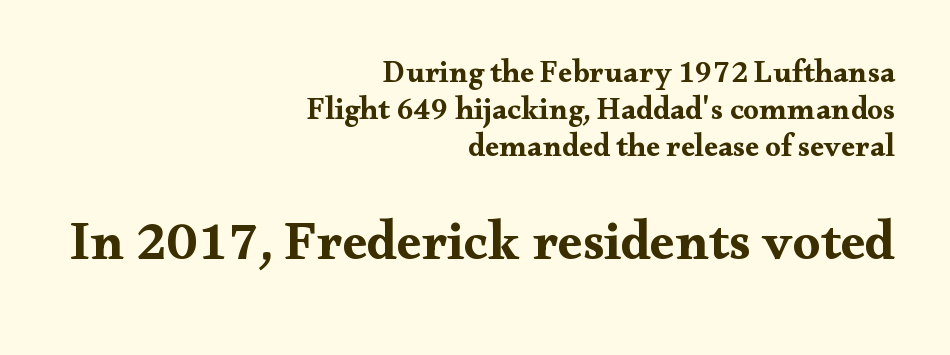
Q: Is the text bold? A: Yes.
Q: Is the text italic (slanted)? A: No, it is upright.
Q: Is the typeface a serif or a sans-serif typeface? A: Serif.
Q: Is the text underlined? A: No.
Q: How is the paragraph aligned? A: Right-aligned.
Q: Is the spacing between letters normal or unusually wide? A: Normal.
Q: Which block of text is set in a larger size, the first (top) or the second (bottom)? A: The second (bottom) one.
Q: Width (condensed, normal, or wide)? A: Wide.
Q: Stroke contrast? A: Medium.
Q: x-height? A: Small.
Q: Monospaced? A: No.
